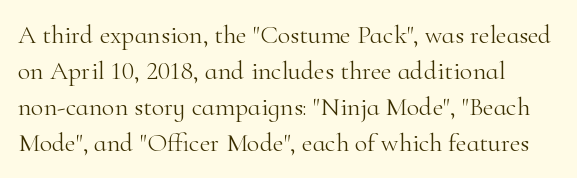
Q: Is the text bold? A: No.
Q: Is the text italic (slanted)? A: No, it is upright.
Q: Is the text underlined? A: No.
Q: Is the spacing between letters normal or unusually wide? A: Normal.
Q: Is the spacing between lines tight, normal or loose? A: Normal.
